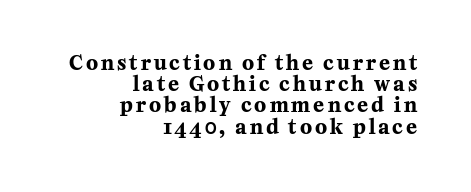
The image shows 20 px bold type, upright; set right-aligned, tight line spacing (1.06x), not underlined.
